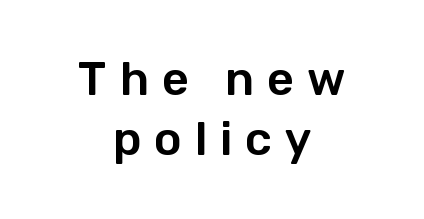
Q: Is the text italic (slanted)? A: No, it is upright.
Q: Is the typeface a serif or a sans-serif typeface? A: Sans-serif.
Q: Is the text underlined? A: No.
Q: How is the paragraph aligned? A: Centered.
Q: Is the spacing between letters normal or unusually wide? A: Unusually wide.
Q: Is the spacing between lines tight, normal or loose? A: Normal.
Q: Width (condensed, normal, or wide)? A: Normal.
Q: Stroke contrast? A: Low.
Q: x-height? A: Medium.
Q: Monospaced? A: No.
